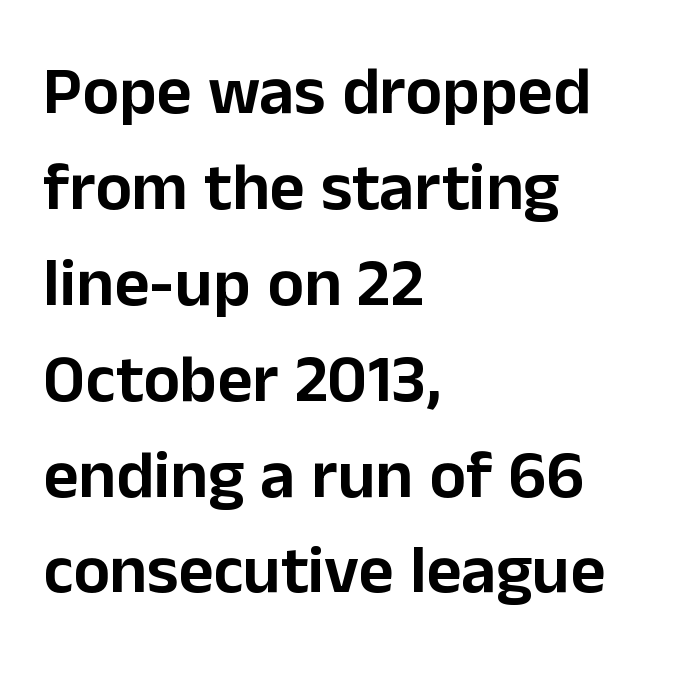
Line spacing here is normal. Look at the bottom of the vertical strokes: they stop flat, with no serifs. The strip under each line holds only bare page. You could not count columns in this text — the font is proportionally spaced.
